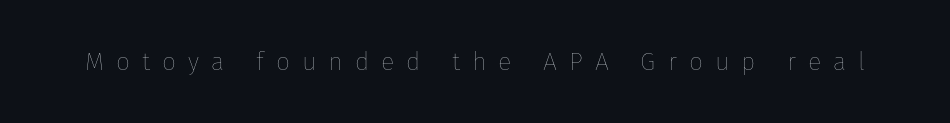
A typesetter would call this heavily tracked-out type. The font is comparable to plain body text, perhaps lighter. The words here are not underlined. A typesetter would mark this as roman, not italic.
